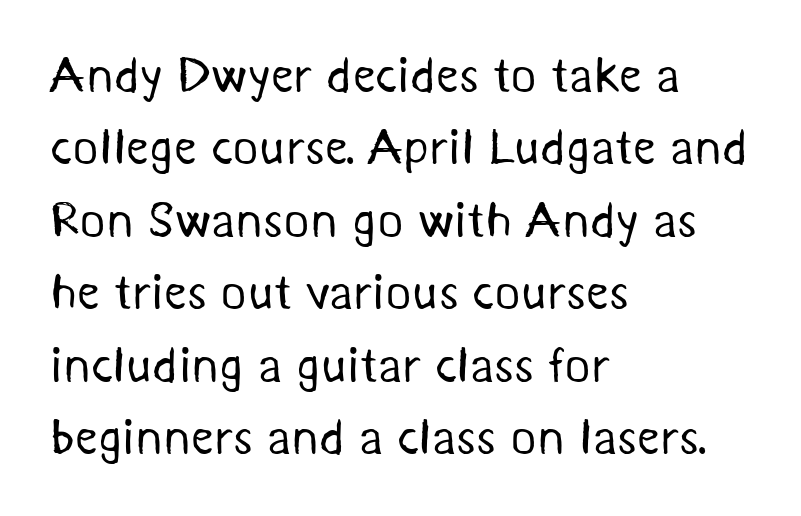
Q: Is the text bold? A: No.
Q: Is the typeface a serif or a sans-serif typeface? A: Sans-serif.
Q: Is the text underlined? A: No.
Q: How is the paragraph aligned? A: Left-aligned.
Q: Is the spacing between letters normal or unusually wide? A: Normal.
Q: Is the spacing between lines tight, normal or loose? A: Normal.
Q: Width (condensed, normal, or wide)? A: Normal.
Q: Stroke contrast? A: Medium.
Q: x-height? A: Medium.
Q: Monospaced? A: No.
